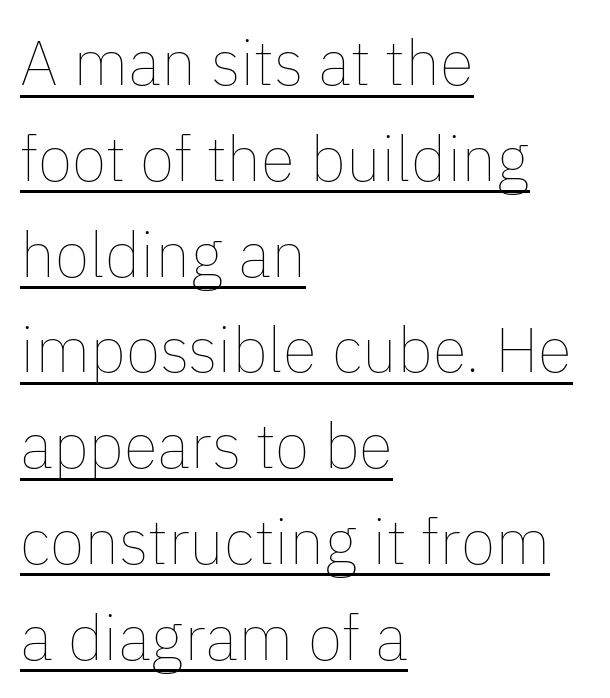
Q: Is the text bold? A: No.
Q: Is the text italic (slanted)? A: No, it is upright.
Q: Is the text underlined? A: Yes.
Q: How is the paragraph aligned? A: Left-aligned.
Q: Is the spacing between letters normal or unusually wide? A: Normal.
Q: Is the spacing between lines tight, normal or loose? A: Normal.
Q: Width (condensed, normal, or wide)? A: Normal.
Q: Stroke contrast? A: Low.
Q: x-height? A: Medium.
Q: Monospaced? A: No.
